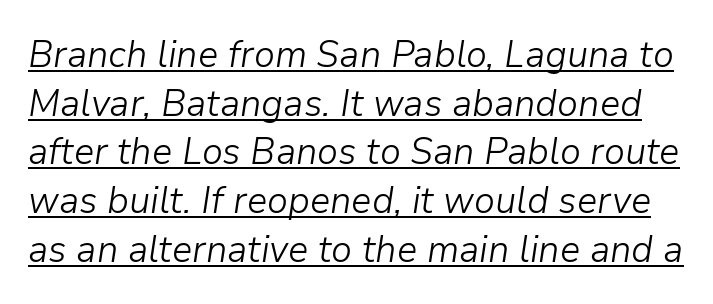
Q: Is the text bold? A: No.
Q: Is the text italic (slanted)? A: Yes, it leans right by about 9 degrees.
Q: Is the text underlined? A: Yes.
Q: Is the spacing between letters normal or unusually wide? A: Normal.
Q: Is the spacing between lines tight, normal or loose? A: Normal.
Q: Width (condensed, normal, or wide)? A: Normal.
Q: Stroke contrast? A: Low.
Q: x-height? A: Medium.
Q: Monospaced? A: No.
